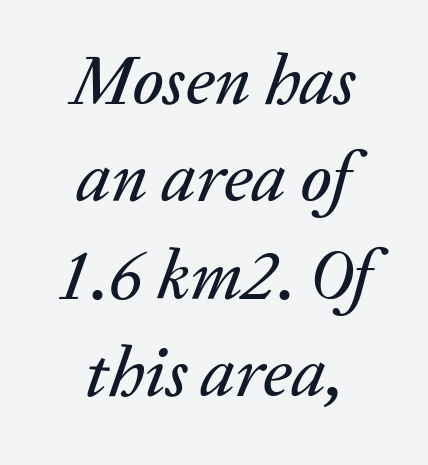
{"italic": "yes", "lean": "right", "slant_degrees": 20, "width": "normal", "stroke_contrast": "low", "x_height": "medium", "monospaced": "no", "underline": "no", "align": "center", "line_spacing": "normal", "line_spacing_ratio": 1.39, "letter_spacing": "normal", "letter_spacing_em": 0.0, "glyph_px": 70}
